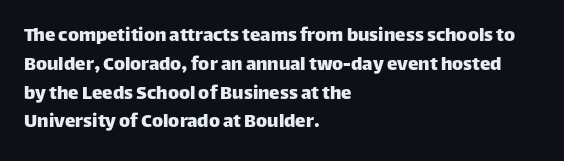
Q: Is the text italic (slanted)? A: No, it is upright.
Q: Is the text underlined? A: No.
Q: How is the paragraph aligned? A: Left-aligned.
Q: Is the spacing between letters normal or unusually wide? A: Normal.
Q: Is the spacing between lines tight, normal or loose? A: Normal.
